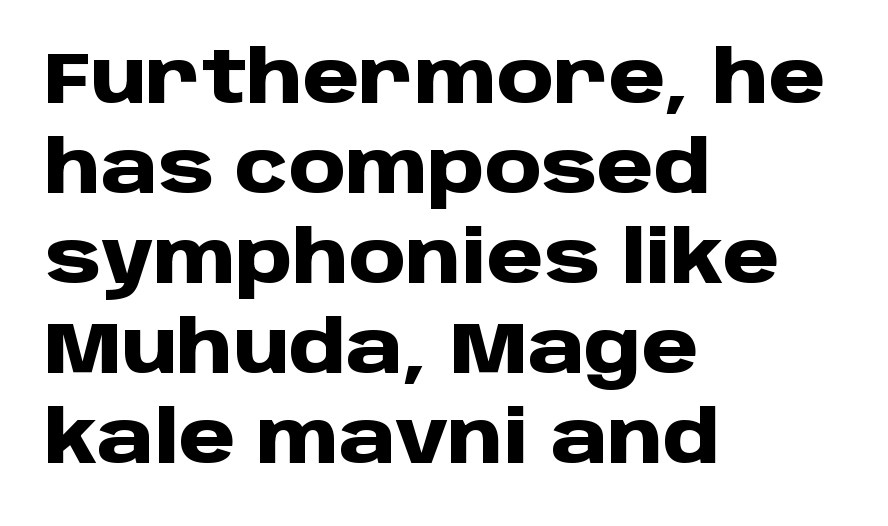
Q: Is the text bold? A: Yes.
Q: Is the text italic (slanted)? A: No, it is upright.
Q: Is the typeface a serif or a sans-serif typeface? A: Sans-serif.
Q: Is the text underlined? A: No.
Q: How is the paragraph aligned? A: Left-aligned.
Q: Is the spacing between letters normal or unusually wide? A: Normal.
Q: Is the spacing between lines tight, normal or loose? A: Normal.
Q: Width (condensed, normal, or wide)? A: Normal.
Q: Stroke contrast? A: Low.
Q: x-height? A: Large.
Q: Monospaced? A: No.
